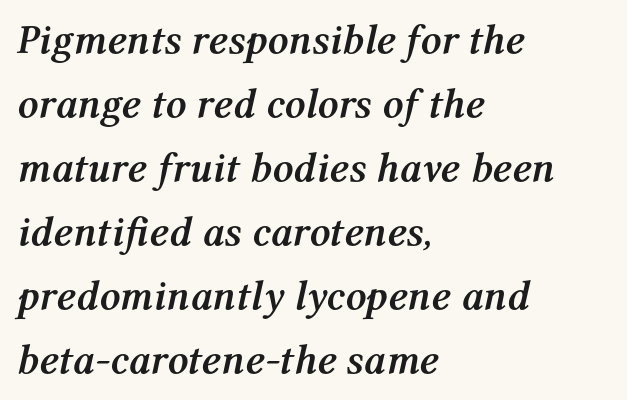
The image shows 41 px semibold type, italic (leaning right); set left-aligned, normal line spacing (1.56x), normal letter spacing, not underlined; medium stroke contrast and a medium x-height.
